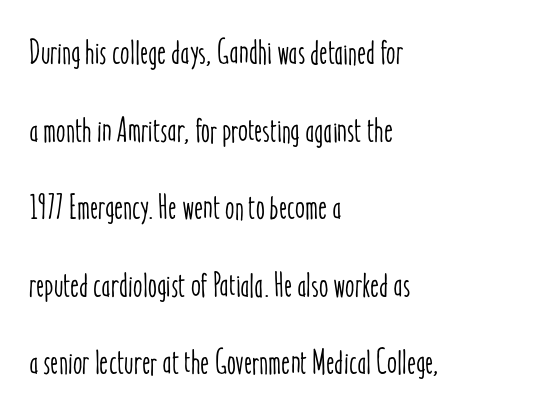
Nope, not italic — everything's standing straight. The passage shown has conventional tracking throughout. Leading is clearly above the norm, producing a sparse column. Is this a fixed-width face? No — the glyphs have proportional, varying widths. Rule under the text: the space is simply empty. Left-aligned paragraph, ragged on the right.
